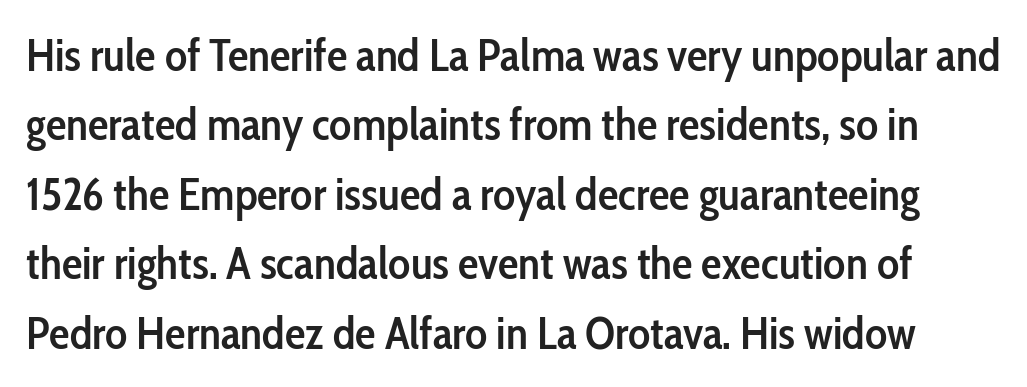
Q: Is the text bold? A: Semi-bold.
Q: Is the text italic (slanted)? A: No, it is upright.
Q: Is the typeface a serif or a sans-serif typeface? A: Sans-serif.
Q: Is the text underlined? A: No.
Q: Is the spacing between letters normal or unusually wide? A: Normal.
Q: Is the spacing between lines tight, normal or loose? A: Normal.
Q: Width (condensed, normal, or wide)? A: Condensed.
Q: Stroke contrast? A: Low.
Q: x-height? A: Medium.
Q: Monospaced? A: No.
